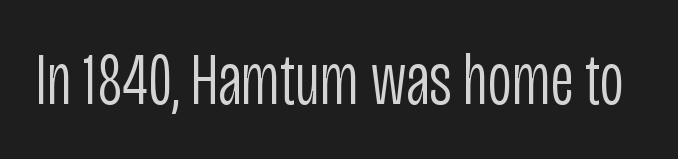
{"serif": "no", "italic": "no", "bold": "no", "weight": "light", "width": "condensed", "stroke_contrast": "low", "x_height": "large", "monospaced": "no", "underline": "no", "letter_spacing": "normal", "letter_spacing_em": 0.0, "glyph_px": 74}
